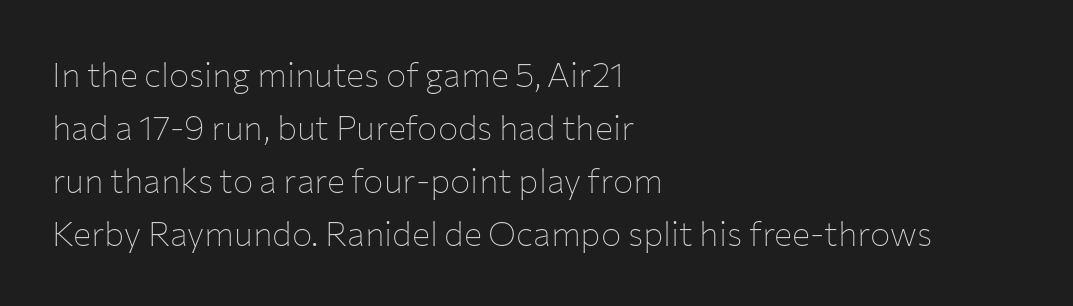
Q: Is the text bold? A: No.
Q: Is the text italic (slanted)? A: No, it is upright.
Q: Is the typeface a serif or a sans-serif typeface? A: Sans-serif.
Q: Is the text underlined? A: No.
Q: How is the paragraph aligned? A: Left-aligned.
Q: Is the spacing between letters normal or unusually wide? A: Normal.
Q: Is the spacing between lines tight, normal or loose? A: Normal.
Q: Width (condensed, normal, or wide)? A: Normal.
Q: Stroke contrast? A: Low.
Q: x-height? A: Medium.
Q: Monospaced? A: No.
